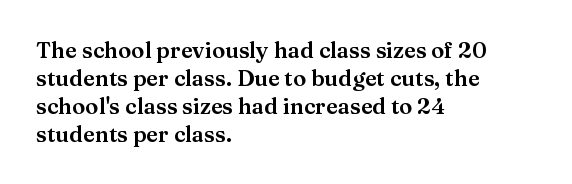
In terms of leading, this rendering sits right in the middle. Do the letters lean? They stand straight. These lines stack with their left ends in a neat column. The zone under the glyphs is completely vacant. The letters sit at their default tracking, neither squeezed nor spread.
